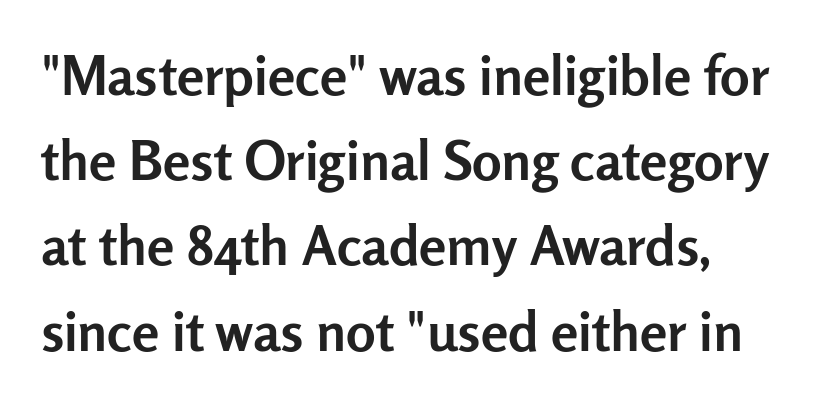
Q: Is the text bold? A: Yes.
Q: Is the text italic (slanted)? A: No, it is upright.
Q: Is the typeface a serif or a sans-serif typeface? A: Sans-serif.
Q: Is the text underlined? A: No.
Q: Is the spacing between letters normal or unusually wide? A: Normal.
Q: Is the spacing between lines tight, normal or loose? A: Normal.
Q: Width (condensed, normal, or wide)? A: Normal.
Q: Stroke contrast? A: Low.
Q: x-height? A: Medium.
Q: Monospaced? A: No.
